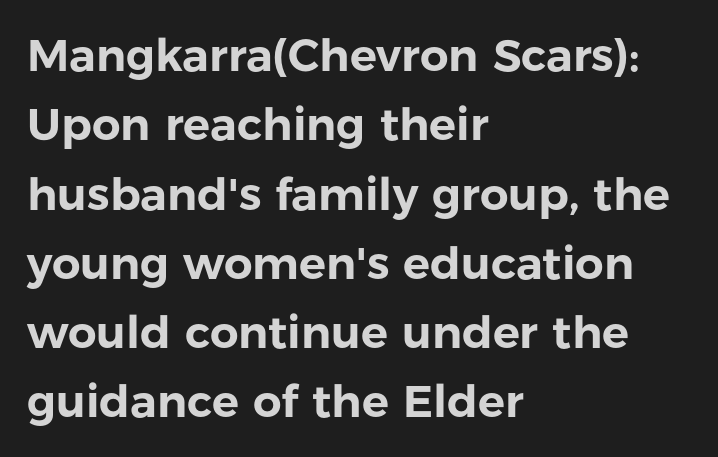
Q: Is the text italic (slanted)? A: No, it is upright.
Q: Is the typeface a serif or a sans-serif typeface? A: Sans-serif.
Q: Is the text underlined? A: No.
Q: How is the paragraph aligned? A: Left-aligned.
Q: Is the spacing between letters normal or unusually wide? A: Normal.
Q: Is the spacing between lines tight, normal or loose? A: Normal.
Q: Width (condensed, normal, or wide)? A: Normal.
Q: Stroke contrast? A: Low.
Q: x-height? A: Medium.
Q: Monospaced? A: No.
